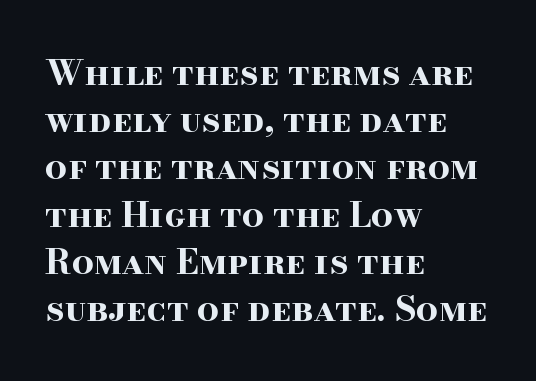
The image shows 35 px bold, wide serif type, upright; set left-aligned, normal line spacing (1.35x), normal letter spacing, not underlined; high stroke contrast and a small x-height.
